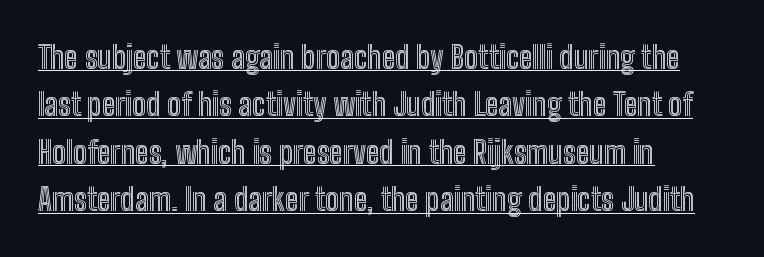
Q: Is the text italic (slanted)? A: No, it is upright.
Q: Is the text underlined? A: Yes.
Q: How is the paragraph aligned? A: Left-aligned.
Q: Is the spacing between letters normal or unusually wide? A: Normal.
Q: Is the spacing between lines tight, normal or loose? A: Normal.
Q: Width (condensed, normal, or wide)? A: Condensed.
Q: x-height? A: Medium.
Q: Monospaced? A: No.
